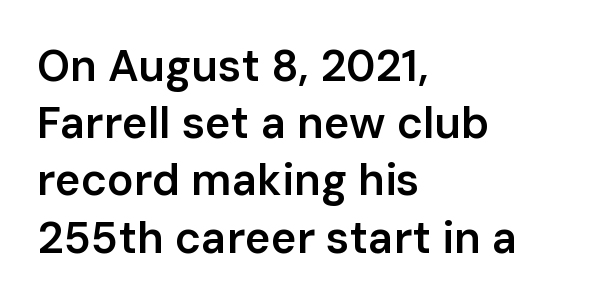
{"serif": "no", "italic": "no", "bold": "semi", "weight": "semibold", "width": "normal", "stroke_contrast": "low", "x_height": "medium", "monospaced": "no", "underline": "no", "align": "left", "line_spacing": "normal", "line_spacing_ratio": 1.3, "letter_spacing": "normal", "letter_spacing_em": 0.0, "glyph_px": 44}
